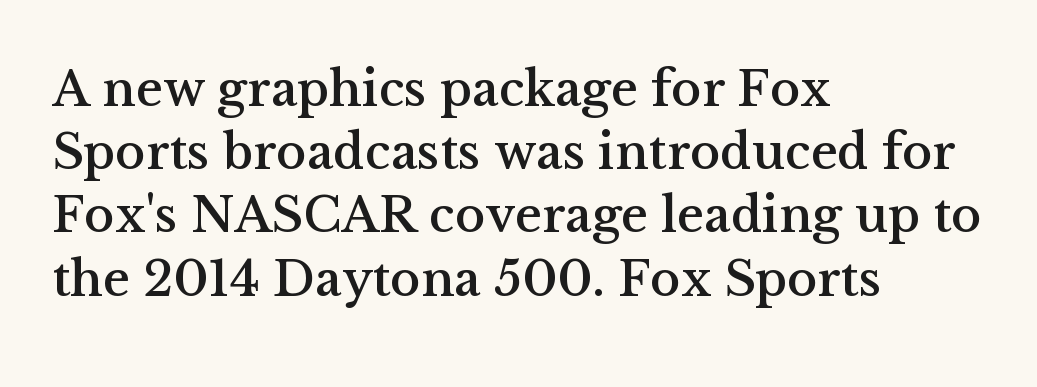
The image shows 51 px serif type, upright; set left-aligned, line spacing 1.24x, normal letter spacing, not underlined; medium stroke contrast and a medium x-height.
